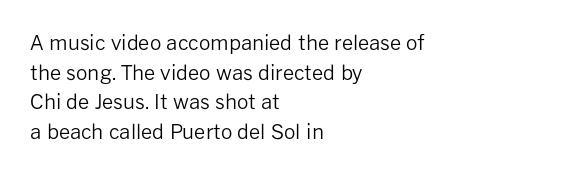
Q: Is the text bold? A: No.
Q: Is the text italic (slanted)? A: No, it is upright.
Q: Is the text underlined? A: No.
Q: How is the paragraph aligned? A: Left-aligned.
Q: Is the spacing between letters normal or unusually wide? A: Normal.
Q: Is the spacing between lines tight, normal or loose? A: Normal.
